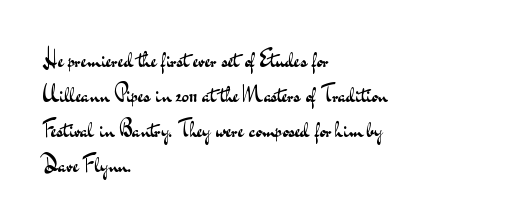
{"bold": "no", "underline": "no", "align": "left", "line_spacing": "normal", "line_spacing_ratio": 1.59, "letter_spacing": "normal", "letter_spacing_em": 0.0, "glyph_px": 22}
